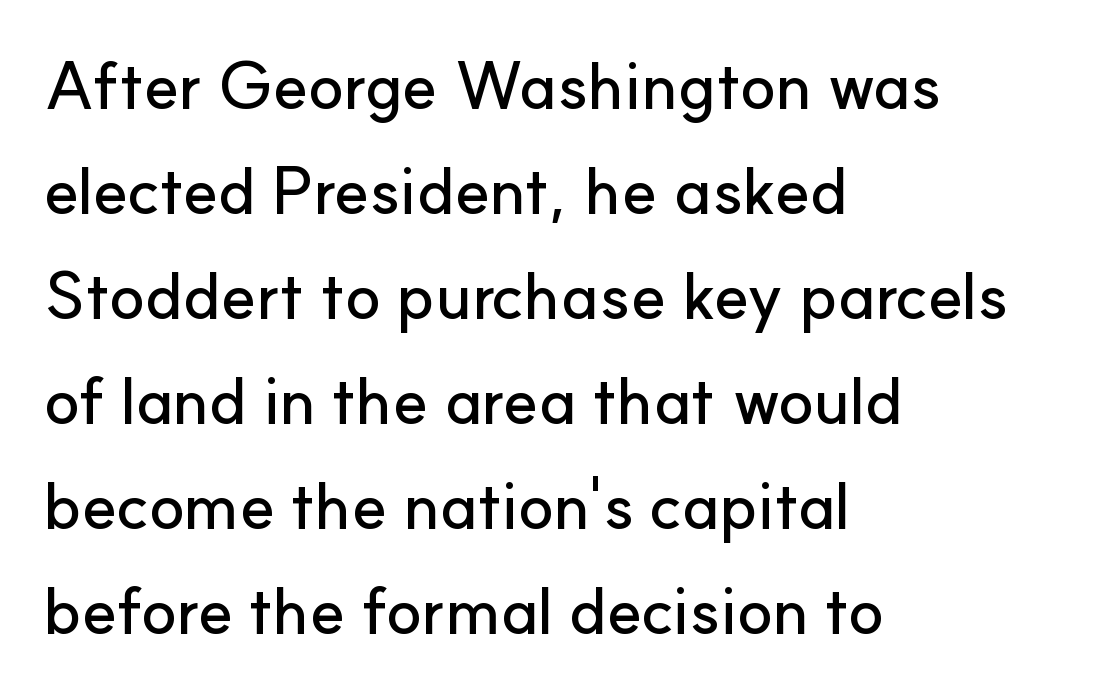
Q: Is the text italic (slanted)? A: No, it is upright.
Q: Is the typeface a serif or a sans-serif typeface? A: Sans-serif.
Q: Is the text underlined? A: No.
Q: How is the paragraph aligned? A: Left-aligned.
Q: Is the spacing between letters normal or unusually wide? A: Normal.
Q: Is the spacing between lines tight, normal or loose? A: Normal.
Q: Width (condensed, normal, or wide)? A: Normal.
Q: Stroke contrast? A: Low.
Q: x-height? A: Small.
Q: Monospaced? A: No.
